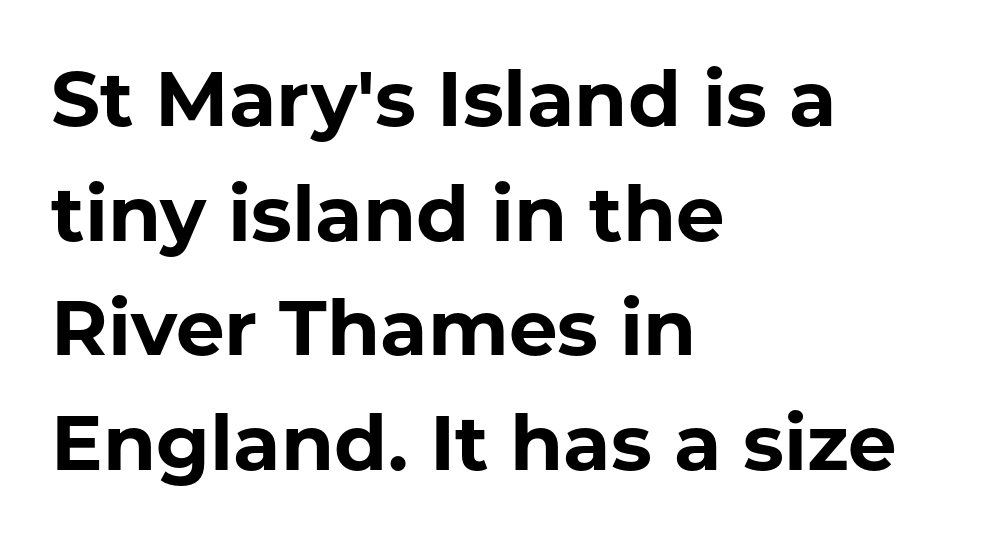
The image shows 77 px bold sans-serif type, upright; set left-aligned, normal line spacing (1.49x), normal letter spacing, not underlined; low stroke contrast and a medium x-height.
